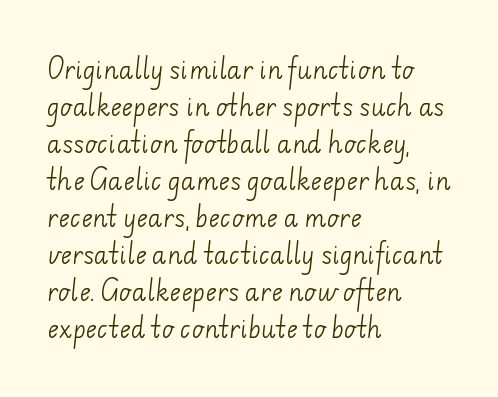
{"bold": "no", "underline": "no", "align": "left", "line_spacing": "normal", "line_spacing_ratio": 1.54, "letter_spacing": "normal", "letter_spacing_em": 0.0, "glyph_px": 24}
